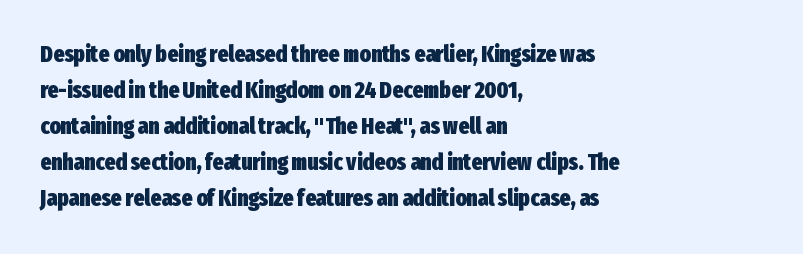
Q: Is the text bold? A: Yes.
Q: Is the text italic (slanted)? A: No, it is upright.
Q: Is the text underlined? A: No.
Q: How is the paragraph aligned? A: Left-aligned.
Q: Is the spacing between letters normal or unusually wide? A: Normal.
Q: Is the spacing between lines tight, normal or loose? A: Normal.
